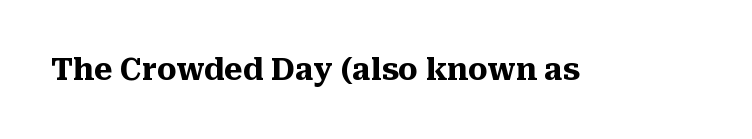
The image shows 31 px heavy serif type, upright; set normal letter spacing, not underlined; medium stroke contrast and a medium x-height.
